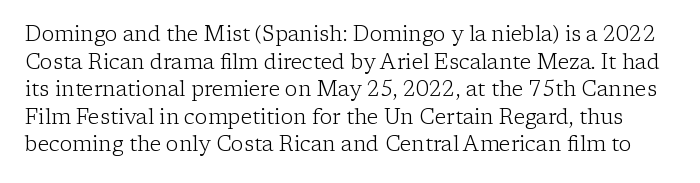
Q: Is the text bold? A: No.
Q: Is the text italic (slanted)? A: No, it is upright.
Q: Is the text underlined? A: No.
Q: Is the spacing between letters normal or unusually wide? A: Normal.
Q: Is the spacing between lines tight, normal or loose? A: Normal.
